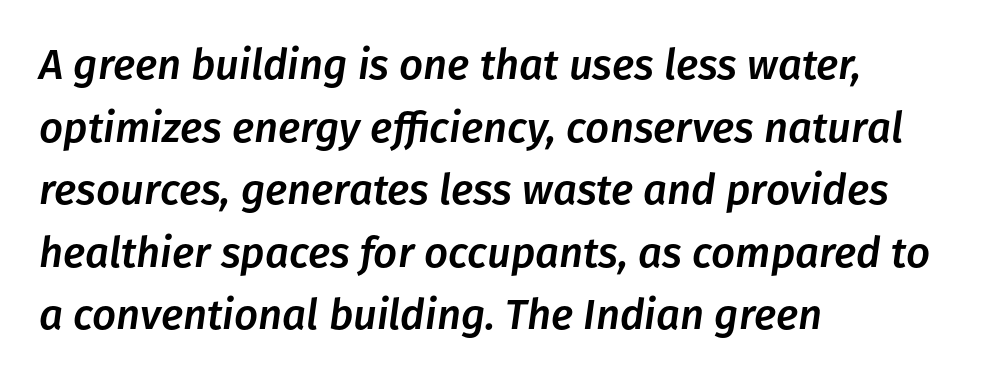
{"italic": "yes", "lean": "right", "slant_degrees": 8, "width": "normal", "stroke_contrast": "low", "x_height": "medium", "monospaced": "no", "underline": "no", "align": "left", "line_spacing": "normal", "line_spacing_ratio": 1.49, "letter_spacing": "normal", "letter_spacing_em": 0.0, "glyph_px": 42}
